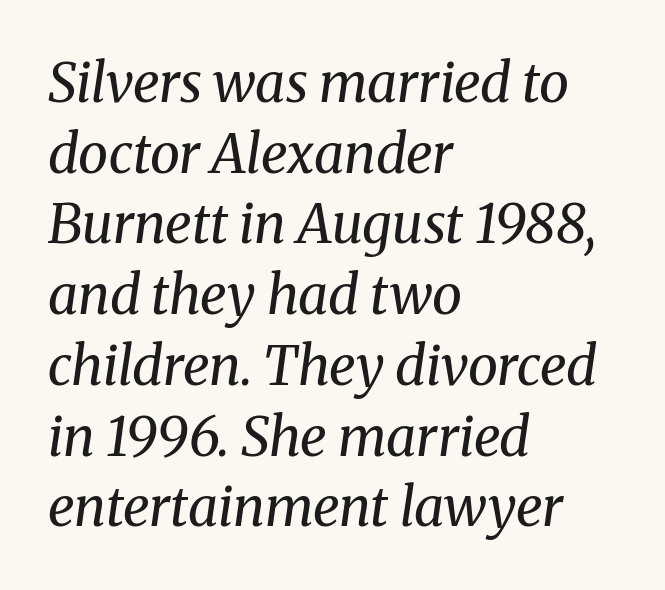
The image shows 54 px regular-weight serif type, italic (leaning right); set left-aligned, normal line spacing (1.31x), normal letter spacing, not underlined; medium stroke contrast and a medium x-height.
